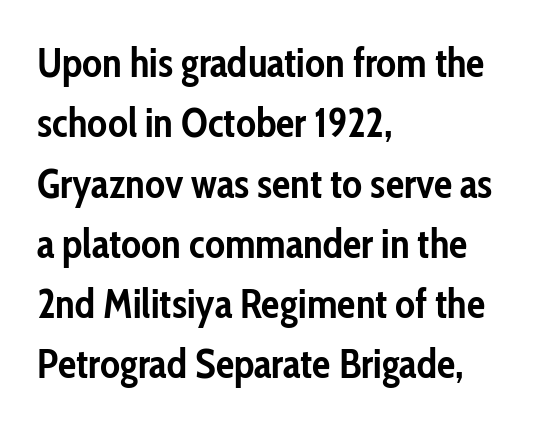
Visually the block forms a straight wall on the left and a jagged coastline on the right. Honestly, the letter spacing is just normal — you wouldn't notice it. Type without underlining. Does the leading feel generous? No, just average. Here the designer chose a conventional face with non-uniform glyph widths.
